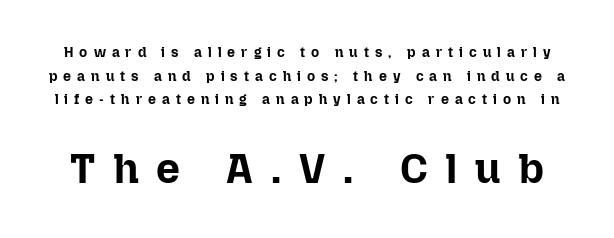
The image shows 42 px bold type, upright; set normal line spacing (1.68x), unusually wide letter spacing (+0.43 em), not underlined; the second (bottom) block is 3.0x larger; low stroke contrast and a medium x-height.
